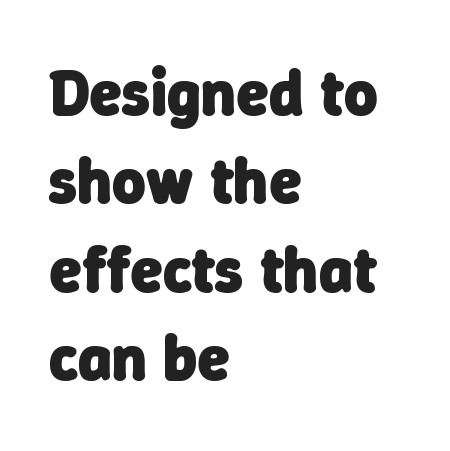
The image shows 65 px heavy sans-serif type; set left-aligned, normal line spacing (1.36x), normal letter spacing, not underlined; low stroke contrast and a medium x-height.
